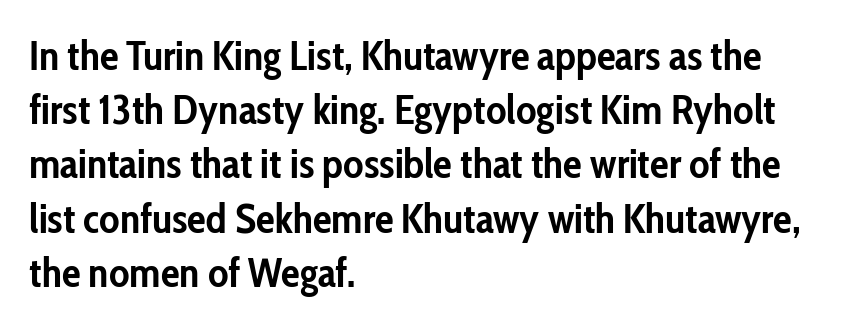
{"serif": "no", "italic": "no", "bold": "yes", "weight": "semibold", "width": "condensed", "stroke_contrast": "low", "x_height": "medium", "monospaced": "no", "underline": "no", "align": "left", "line_spacing": "normal", "line_spacing_ratio": 1.29, "letter_spacing": "normal", "letter_spacing_em": 0.0, "glyph_px": 42}
